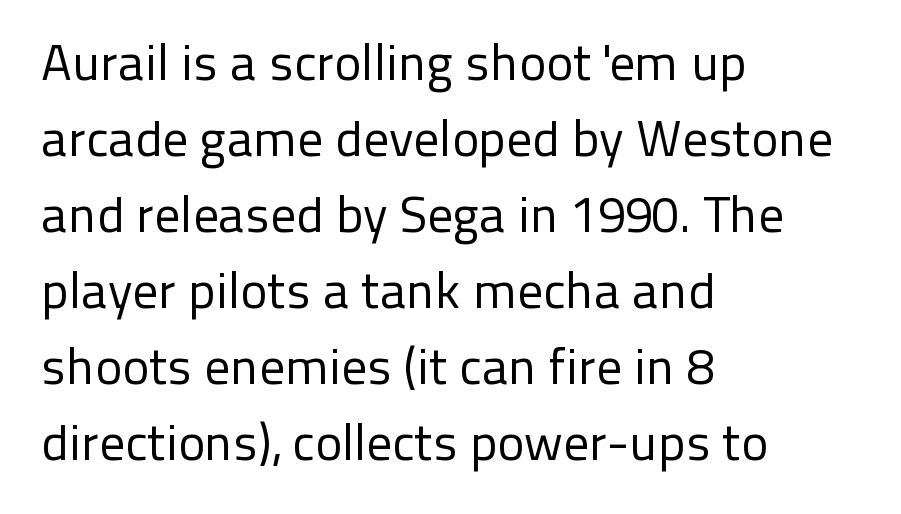
{"serif": "no", "italic": "no", "bold": "no", "weight": "regular", "width": "normal", "stroke_contrast": "low", "x_height": "medium", "monospaced": "no", "underline": "no", "align": "left", "line_spacing": "normal", "line_spacing_ratio": 1.49, "letter_spacing": "normal", "letter_spacing_em": 0.0, "glyph_px": 51}
